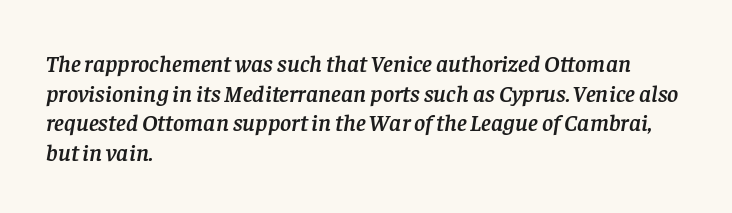
Q: Is the text italic (slanted)? A: Yes, it leans right by about 8 degrees.
Q: Is the text underlined? A: No.
Q: How is the paragraph aligned? A: Left-aligned.
Q: Is the spacing between letters normal or unusually wide? A: Normal.
